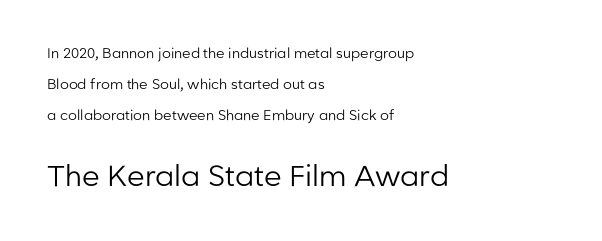
This sample uses an upright cut, with every glyph sitting square on the baseline. Is there much room between lines? Yes — plenty of vertical air separates them. The designer gave the closing block more size than the opening block. The lines in this sample share a left origin and differ only in where they stop. Weight: in the light-to-regular range.
